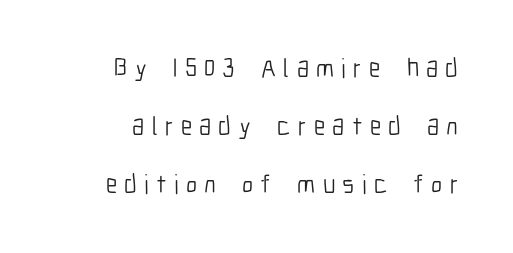
{"italic": "no", "bold": "no", "underline": "no", "line_spacing": "loose", "line_spacing_ratio": 2.23, "letter_spacing": "wide", "letter_spacing_em": 0.28, "glyph_px": 26}
